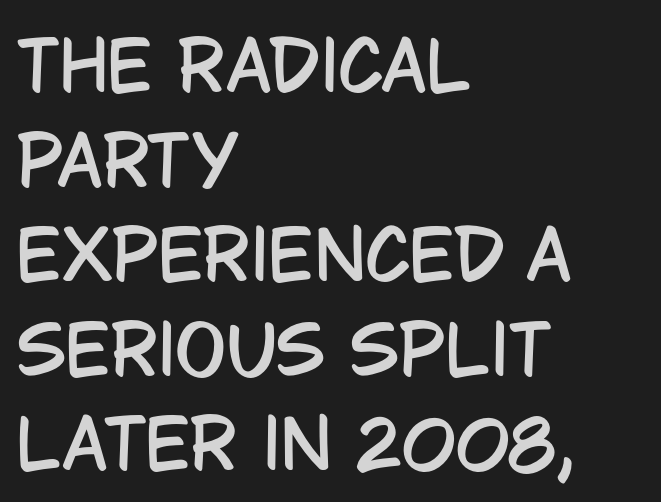
The image shows 68 px condensed sans-serif type, upright; set left-aligned, normal line spacing (1.39x), normal letter spacing, not underlined; low stroke contrast and a large x-height.
